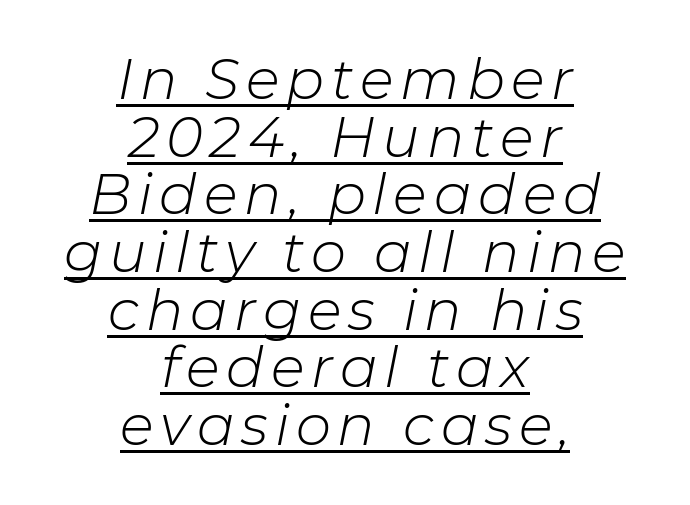
{"italic": "yes", "lean": "right", "slant_degrees": 11, "bold": "no", "weight": "light", "width": "normal", "stroke_contrast": "low", "x_height": "medium", "monospaced": "no", "underline": "yes", "align": "center", "line_spacing": "tight", "line_spacing_ratio": 1.03, "glyph_px": 56}
